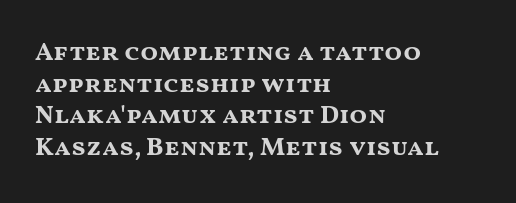
{"italic": "no", "bold": "yes", "underline": "no", "align": "left", "line_spacing_ratio": 1.22, "letter_spacing": "normal", "letter_spacing_em": 0.0, "glyph_px": 26}
